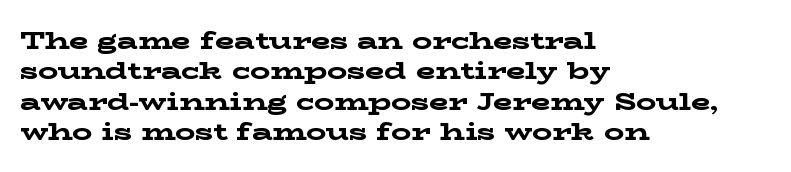
Q: Is the text bold? A: Yes.
Q: Is the text italic (slanted)? A: No, it is upright.
Q: Is the text underlined? A: No.
Q: How is the paragraph aligned? A: Left-aligned.
Q: Is the spacing between letters normal or unusually wide? A: Normal.
